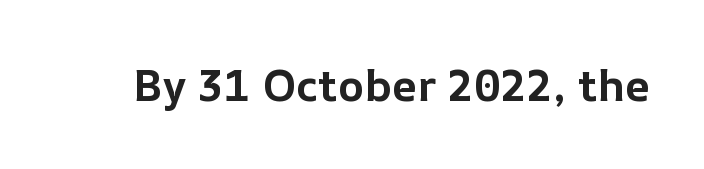
{"italic": "no", "bold": "yes", "weight": "bold", "width": "normal", "stroke_contrast": "low", "x_height": "medium", "monospaced": "no", "underline": "no", "letter_spacing": "normal", "letter_spacing_em": 0.0, "glyph_px": 44}
